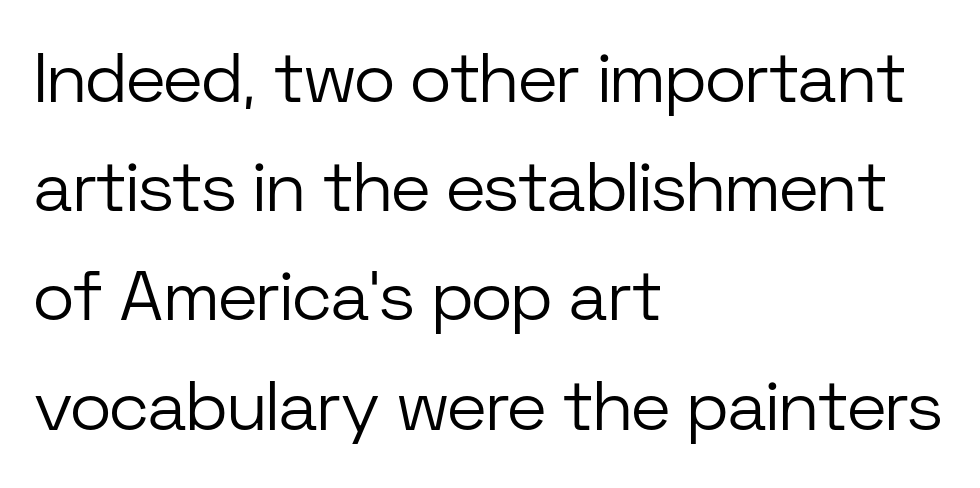
These lines were composed using upright roman letters. The rows are spaced the way most documents space them. Is the stroke heavy? The answer is a plain regular-or-lighter. The paragraph shown leans on its left margin. Nope, no serifs anywhere on these letters. Here the glyphs are tracked normally, forming tight word shapes.
